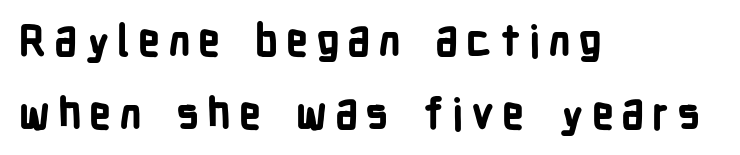
{"serif": "no", "italic": "no", "bold": "yes", "weight": "bold", "width": "condensed", "stroke_contrast": "low", "x_height": "medium", "monospaced": "no", "underline": "no", "align": "left", "line_spacing": "normal", "line_spacing_ratio": 1.69, "glyph_px": 43}
